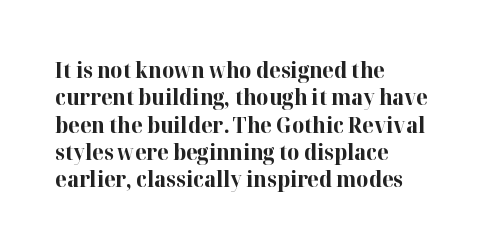
{"italic": "no", "bold": "yes", "underline": "no", "align": "left", "line_spacing": "normal", "line_spacing_ratio": 1.3, "letter_spacing": "normal", "letter_spacing_em": 0.0, "glyph_px": 21}
